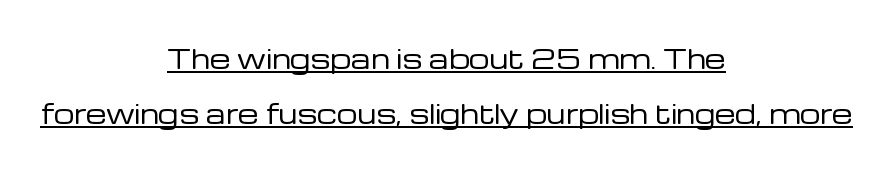
Caption: face not bold, strokes unweighted. Quick note: underline on. If you drew a line through each stem, it would be perfectly vertical. The setting favours the middle, as headings and verse often do. One glance says open: line gaps are wider than usual. What stands out about the letter spacing? Nothing — it is the standard amount.
